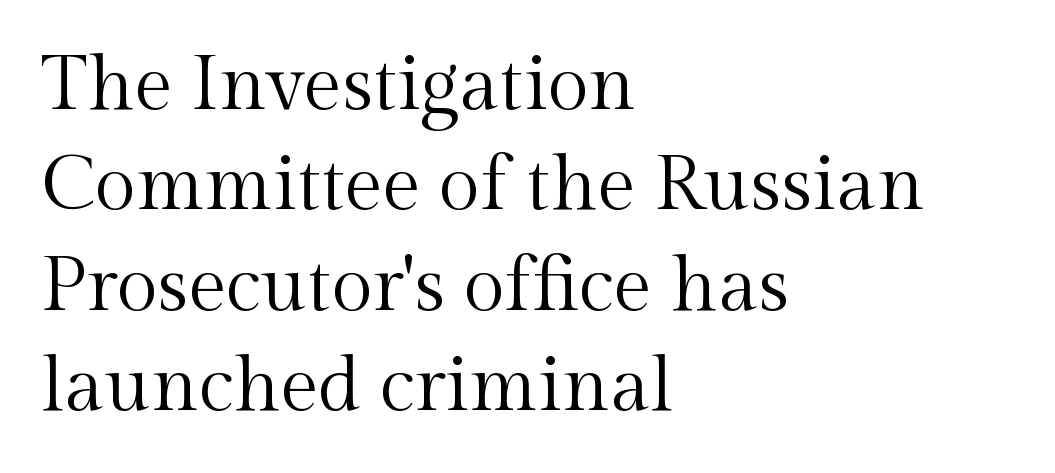
Decoration check: the copy has no underline. Notice how descenders clear the ascenders below comfortably — that's standard leading. Each word holds together tightly as a unit, with standard inter-letter gaps. Designer's note — italics off, roman on. This rendering uses left alignment, leaving the right contour irregular. A typesetter would label this face a serif.
